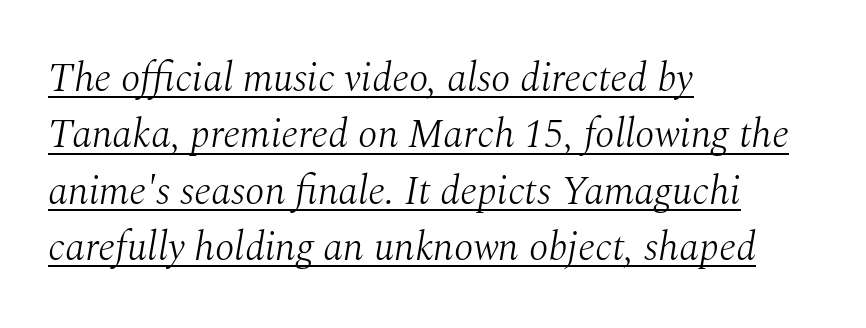
Q: Is the text bold? A: No.
Q: Is the text italic (slanted)? A: Yes, it leans right by about 10 degrees.
Q: Is the typeface a serif or a sans-serif typeface? A: Serif.
Q: Is the text underlined? A: Yes.
Q: How is the paragraph aligned? A: Left-aligned.
Q: Is the spacing between letters normal or unusually wide? A: Normal.
Q: Is the spacing between lines tight, normal or loose? A: Normal.
Q: Width (condensed, normal, or wide)? A: Normal.
Q: Stroke contrast? A: Medium.
Q: x-height? A: Medium.
Q: Monospaced? A: No.
